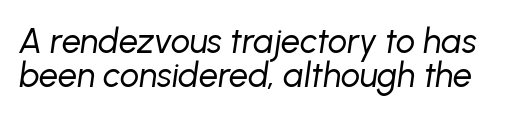
The block of text is dense from top to bottom, with scant space between rows. Underlining? Definitely not there. The letters look calm and open, with moderate or lighter stems. You could not count columns in this text — the font is proportionally spaced. Compared with ordinary roman type, these characters are visibly tilted.
